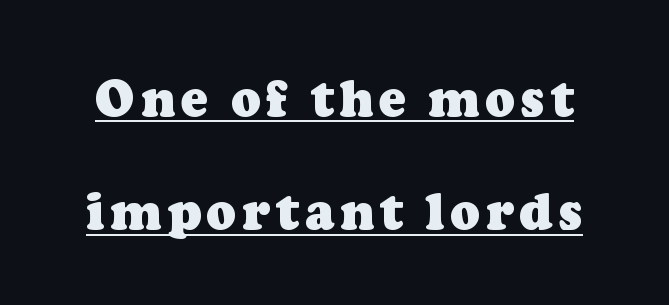
Every word sits above its own underline. Each glyph is drawn with heavy, bold strokes. Little horizontal feet cap the strokes, marking this as serif type. The passage shown stacks its lines with a broad gap. Each letter keeps its own natural width here, so spacing adapts to shape.
